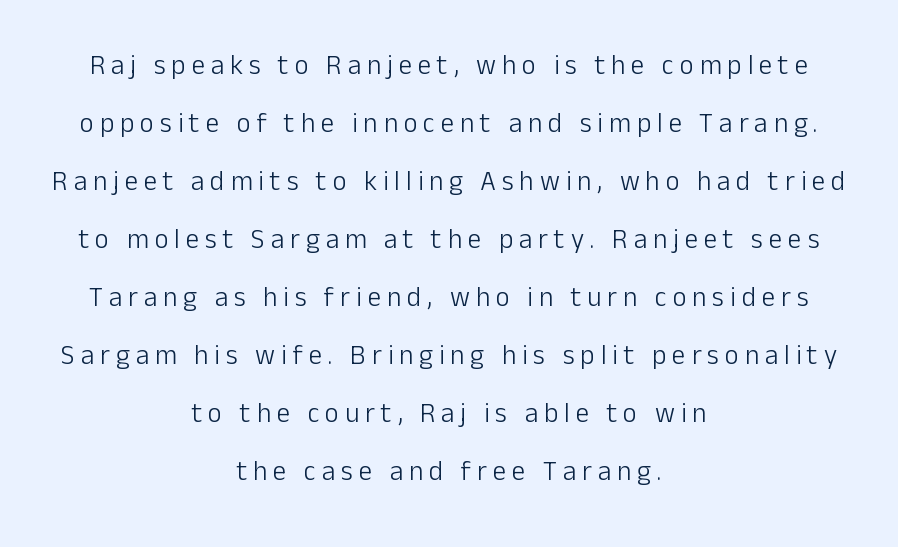
{"italic": "no", "bold": "no", "underline": "no", "align": "center", "line_spacing": "loose", "line_spacing_ratio": 2.15, "letter_spacing": "wide", "letter_spacing_em": 0.22, "glyph_px": 27}
